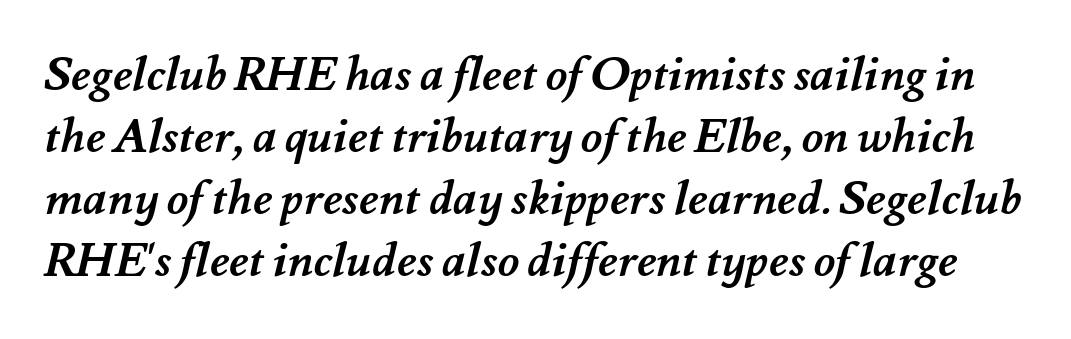
Look at the stroke-to-counter ratio: heavy, a bold. No extra tracking has been applied to these lines. Underline: absent. Varying glyph widths throughout — classic text-font behaviour. Evenly set lines give the paragraph a standard silhouette.
